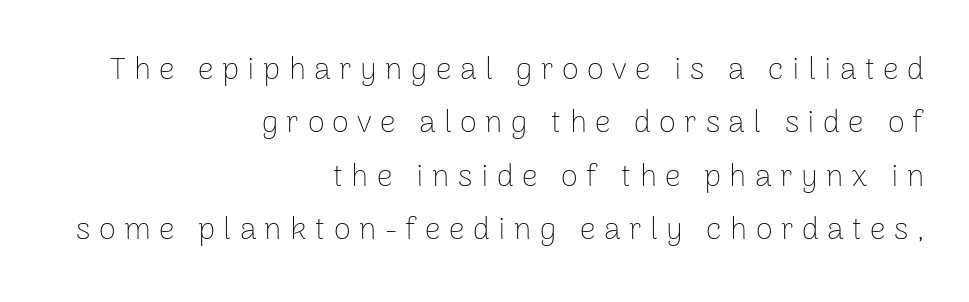
{"serif": "no", "italic": "no", "bold": "no", "weight": "thin", "width": "normal", "stroke_contrast": "low", "x_height": "medium", "monospaced": "no", "underline": "no", "align": "right", "line_spacing_ratio": 1.72, "letter_spacing": "wide", "letter_spacing_em": 0.27, "glyph_px": 31}
